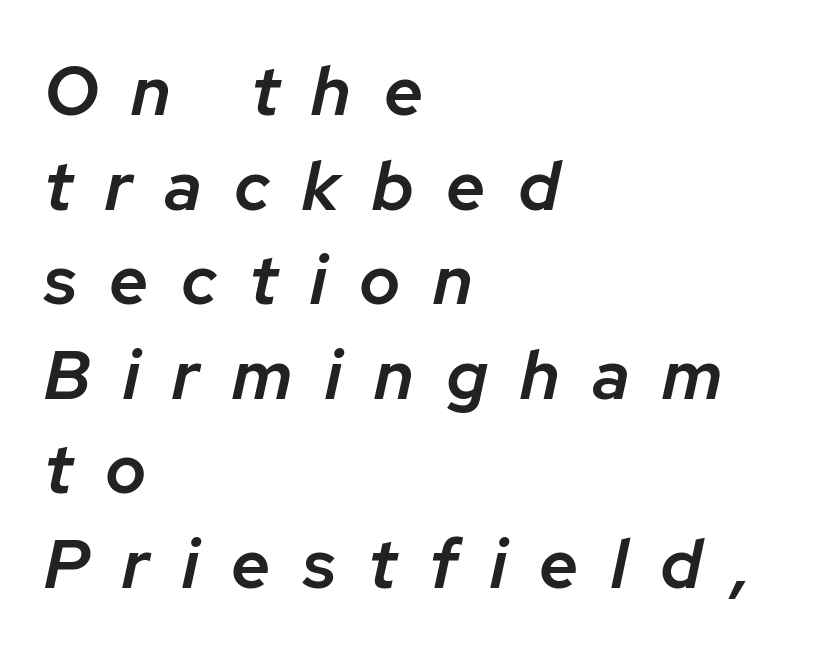
{"italic": "yes", "lean": "right", "slant_degrees": 12, "bold": "semi", "weight": "semibold", "width": "normal", "stroke_contrast": "low", "x_height": "medium", "monospaced": "no", "underline": "no", "align": "left", "line_spacing": "normal", "line_spacing_ratio": 1.37, "letter_spacing": "wide", "letter_spacing_em": 0.47, "glyph_px": 69}
